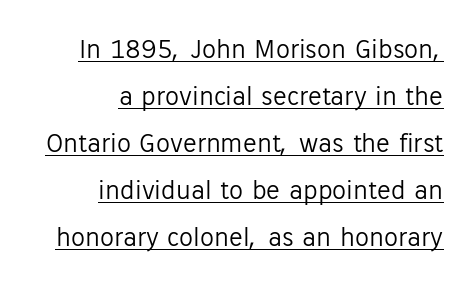
The image shows 28 px light sans-serif type, upright; set right-aligned, normal line spacing (1.68x), normal letter spacing, underlined; low stroke contrast and a medium x-height.
